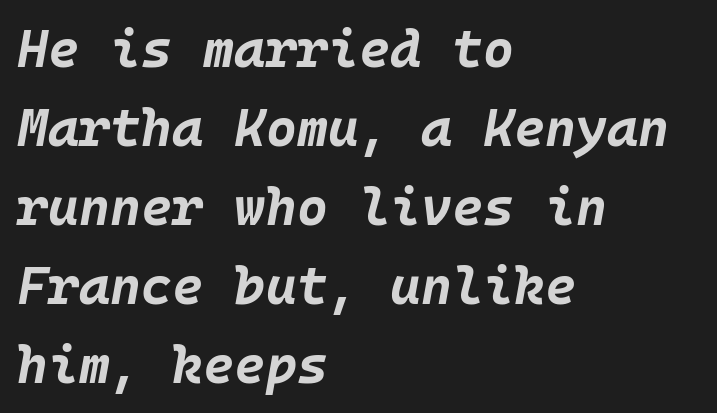
{"italic": "yes", "lean": "right", "slant_degrees": 10, "bold": "yes", "weight": "bold", "width": "normal", "stroke_contrast": "low", "x_height": "large", "underline": "no", "align": "left", "line_spacing": "normal", "line_spacing_ratio": 1.49, "letter_spacing": "normal", "letter_spacing_em": 0.0, "glyph_px": 53}
